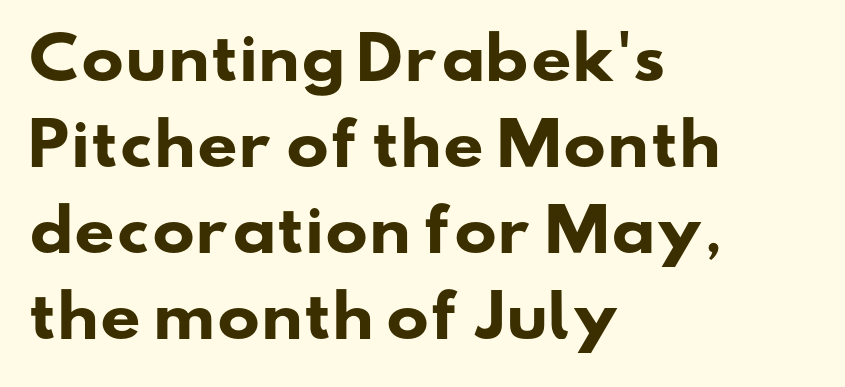
Nothing sits at the stroke ends, so this counts as sans-serif. Does the copy run flush right? No — it runs flush left. Typesetter's note: full bold, strokes at maximum text heaviness. Spacing verdict: proportional, widths tailored to each character. Here the glyphs are tracked normally, forming tight word shapes.
